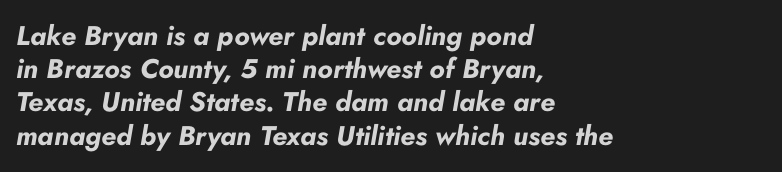
Q: Is the text bold? A: Yes.
Q: Is the text italic (slanted)? A: Yes, it leans right by about 10 degrees.
Q: Is the text underlined? A: No.
Q: How is the paragraph aligned? A: Left-aligned.
Q: Is the spacing between letters normal or unusually wide? A: Normal.
